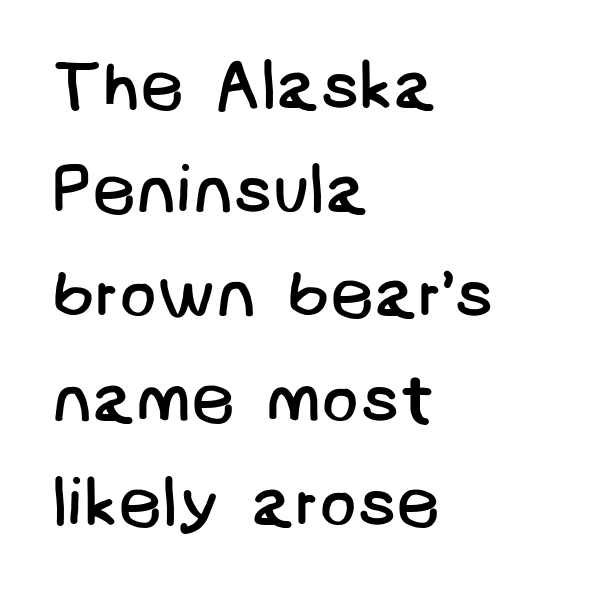
The image shows 69 px regular-weight sans-serif type; set left-aligned, normal line spacing (1.51x), normal letter spacing, not underlined; low stroke contrast and a large x-height.
